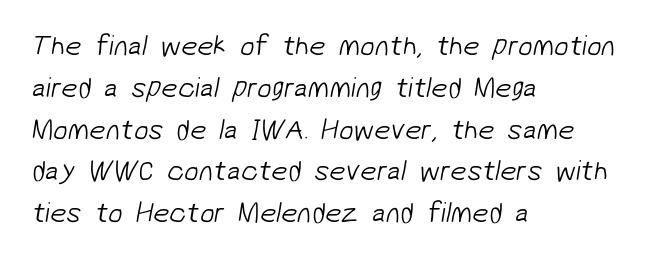
The image shows 29 px light sans-serif type; set left-aligned, normal line spacing (1.44x), normal letter spacing, not underlined; low stroke contrast and a medium x-height.
